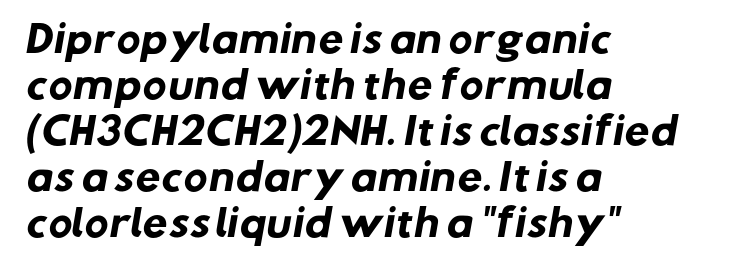
Is there much room between lines? A standard amount, neither cramped nor airy. The gaps between neighbouring characters are ordinary and unremarkable. The specimen omits any rule beneath the text block's lines. I'd call this a sans setting — the letters go barefoot. Is this a fixed-width face? No — the glyphs have proportional, varying widths.
